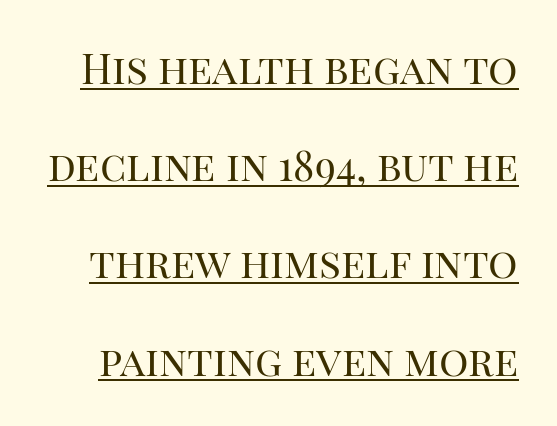
Q: Is the text bold? A: No.
Q: Is the text italic (slanted)? A: No, it is upright.
Q: Is the typeface a serif or a sans-serif typeface? A: Serif.
Q: Is the text underlined? A: Yes.
Q: Is the spacing between letters normal or unusually wide? A: Normal.
Q: Is the spacing between lines tight, normal or loose? A: Loose.
Q: Width (condensed, normal, or wide)? A: Normal.
Q: Stroke contrast? A: High.
Q: x-height? A: Large.
Q: Monospaced? A: No.
